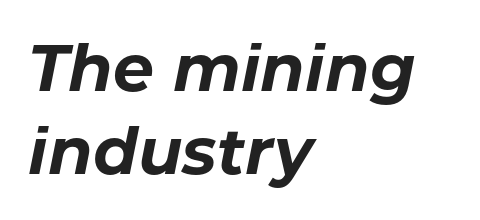
Q: Is the text bold? A: Yes.
Q: Is the text italic (slanted)? A: Yes, it leans right by about 11 degrees.
Q: Is the text underlined? A: No.
Q: How is the paragraph aligned? A: Left-aligned.
Q: Is the spacing between letters normal or unusually wide? A: Normal.
Q: Is the spacing between lines tight, normal or loose? A: Normal.
Q: Width (condensed, normal, or wide)? A: Normal.
Q: Stroke contrast? A: Low.
Q: x-height? A: Medium.
Q: Monospaced? A: No.
